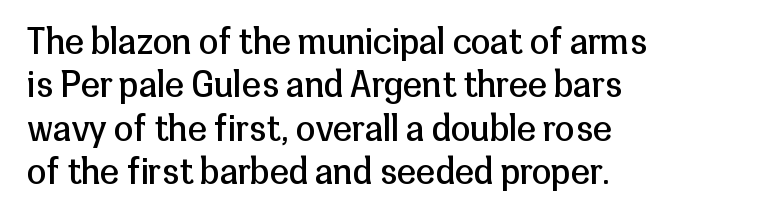
The image shows 35 px regular-weight sans-serif type, upright; set left-aligned, line spacing 1.24x, normal letter spacing, not underlined; low stroke contrast and a medium x-height.
